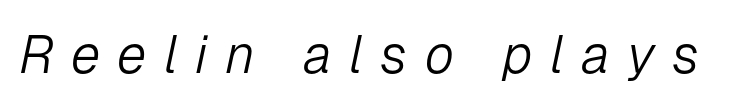
Q: Is the text bold? A: No.
Q: Is the text italic (slanted)? A: Yes, it leans right by about 12 degrees.
Q: Is the text underlined? A: No.
Q: Is the spacing between letters normal or unusually wide? A: Unusually wide.
Q: Width (condensed, normal, or wide)? A: Normal.
Q: Stroke contrast? A: Low.
Q: x-height? A: Medium.
Q: Monospaced? A: No.
